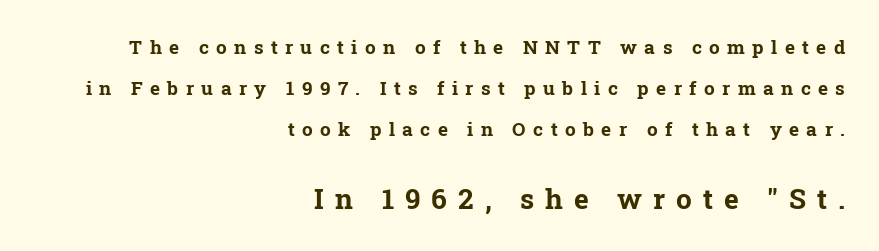
The image shows 28 px bold serif type, upright; set right-aligned, loose line spacing (2.15x), unusually wide letter spacing (+0.39 em), not underlined; the second (bottom) block is 1.47x larger; low stroke contrast and a medium x-height.
